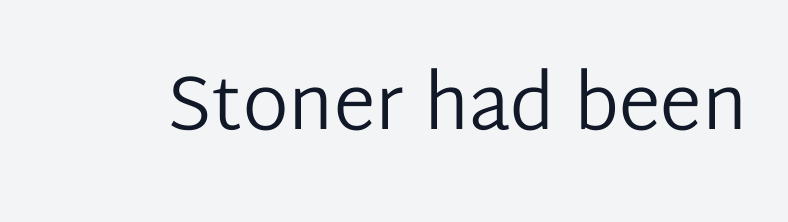
{"serif": "no", "italic": "no", "bold": "no", "weight": "regular", "width": "normal", "stroke_contrast": "low", "x_height": "medium", "monospaced": "no", "underline": "no", "letter_spacing": "normal", "letter_spacing_em": 0.0, "glyph_px": 76}
